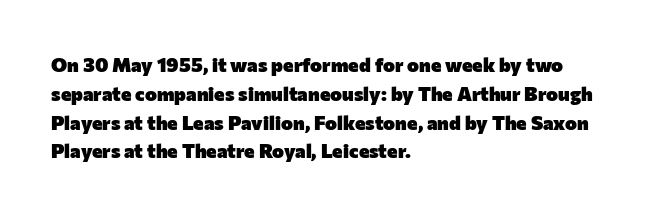
The image shows 20 px bold type, upright; set left-aligned, normal line spacing (1.44x), normal letter spacing, not underlined.
